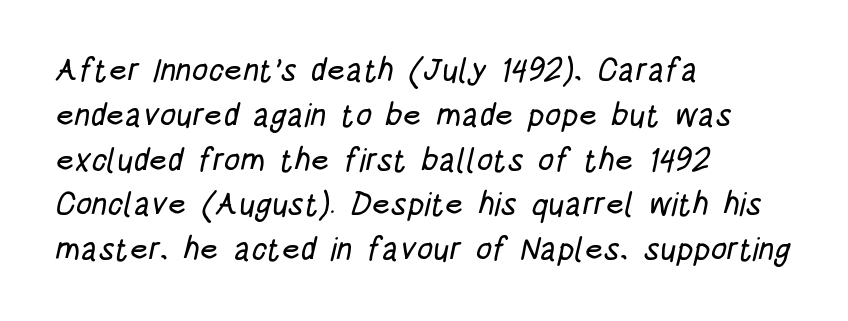
{"serif": "no", "width": "condensed", "stroke_contrast": "low", "x_height": "large", "monospaced": "no", "underline": "no", "align": "left", "line_spacing": "normal", "line_spacing_ratio": 1.4, "letter_spacing": "normal", "letter_spacing_em": 0.0, "glyph_px": 32}
